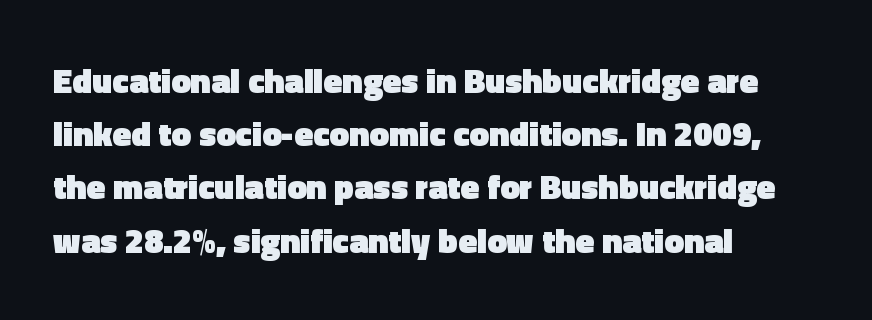
{"serif": "no", "italic": "no", "bold": "yes", "weight": "heavy", "width": "normal", "x_height": "medium", "monospaced": "no", "underline": "no", "align": "left", "line_spacing": "normal", "line_spacing_ratio": 1.52, "letter_spacing": "normal", "letter_spacing_em": 0.0, "glyph_px": 35}
